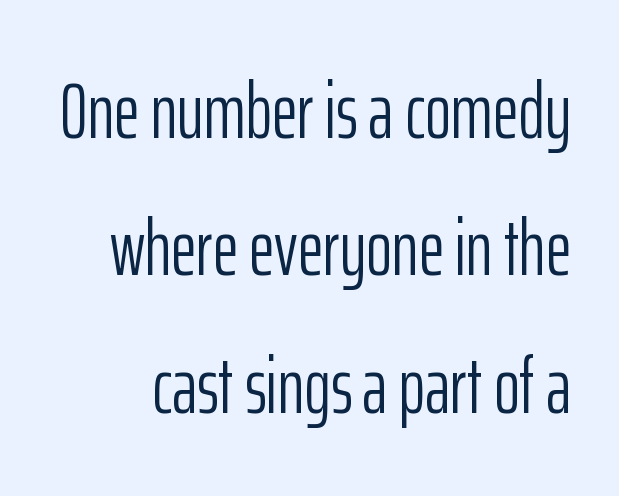
Heaviness? Minimal to ordinary, like unemphasized prose. Only glyphs here, with clear space below each row. No extra tracking has been applied to these lines. The typography opts for an upright posture over an oblique one.
